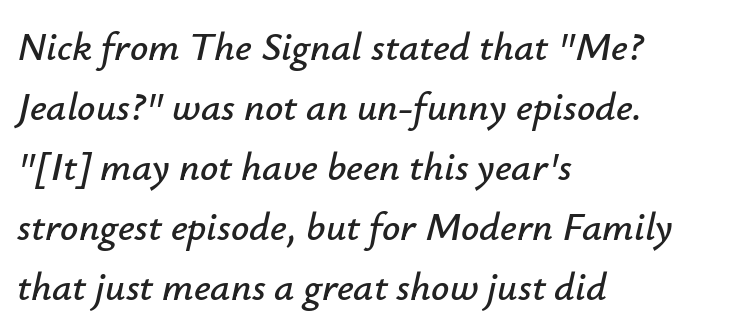
What stands out about the letter spacing? Nothing — it is the standard amount. Looks like regular typesetting: each glyph gets only the width it needs. All the whitespace from short lines collects on the right. The area under the type is left untouched.
